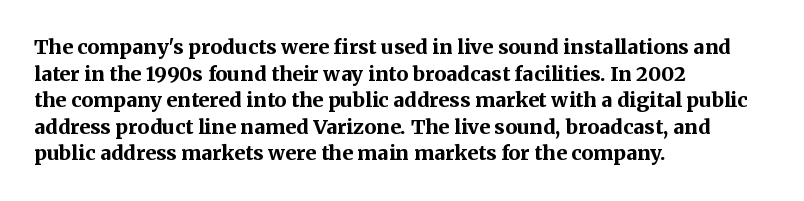
The image shows 20 px bold type, upright; set left-aligned, normal line spacing (1.33x), normal letter spacing, not underlined.
